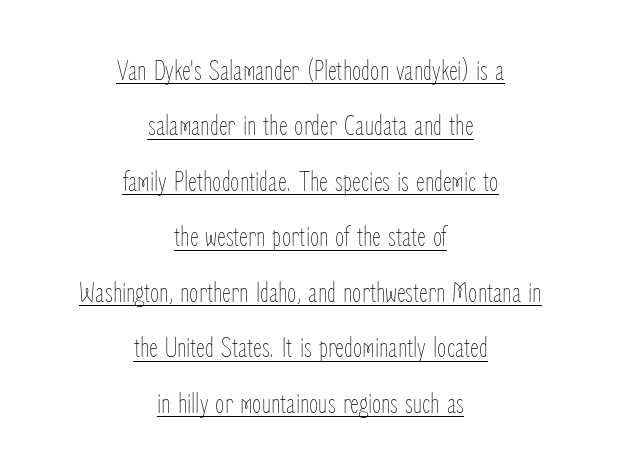
The image shows 30 px thin, condensed type, upright; set centered, line spacing 1.85x, normal letter spacing, underlined; low stroke contrast and a medium x-height.
